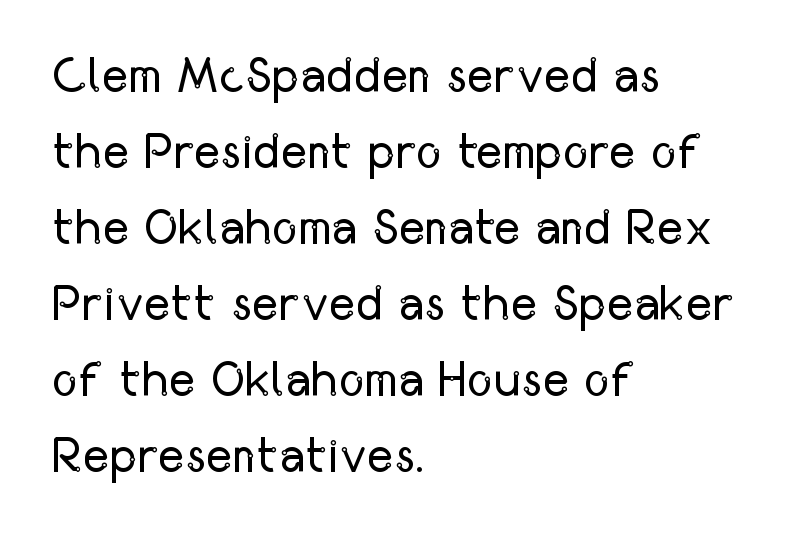
The image shows 50 px regular-weight, condensed sans-serif type, upright; set left-aligned, normal line spacing (1.52x), normal letter spacing, not underlined; low stroke contrast and a medium x-height.
